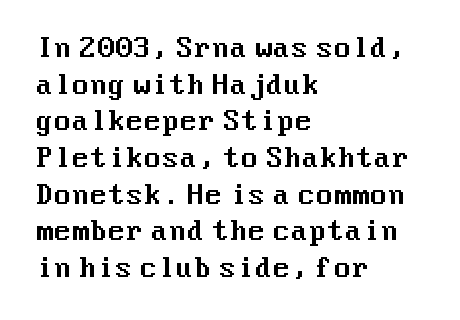
{"italic": "no", "underline": "no", "align": "left", "line_spacing": "normal", "line_spacing_ratio": 1.41, "letter_spacing": "normal", "letter_spacing_em": 0.0, "glyph_px": 26}
